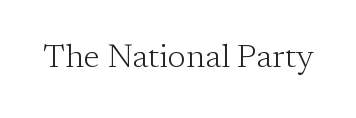
Between one letter and the next there's only the usual sliver of space. Rendered with straight, roman letterforms. The designer went with a serif here, giving each stem small feet. Quick note: underline off. Stroke thickness stays within the range of a standard reading face or lighter.
